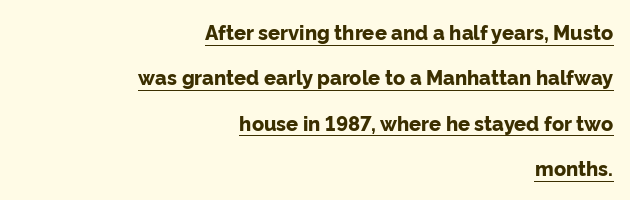
A typesetter would call this leading open, well beyond the default. Strong, thick strokes mark this as bold type. Teacher's note: observe the even right margin — that is flush-right alignment. Here the glyphs are tracked normally, forming tight word shapes. No italicization has been applied; the sample stays upright. In designer terms, the underline attribute is active on this setting.
